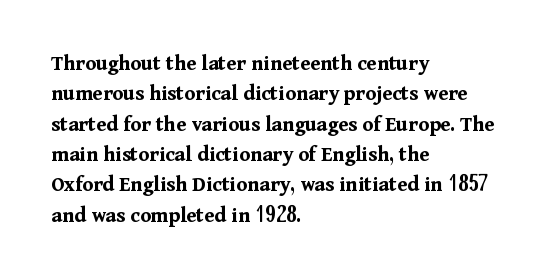
Q: Is the text bold? A: Yes.
Q: Is the text italic (slanted)? A: No, it is upright.
Q: Is the text underlined? A: No.
Q: How is the paragraph aligned? A: Left-aligned.
Q: Is the spacing between letters normal or unusually wide? A: Normal.
Q: Is the spacing between lines tight, normal or loose? A: Normal.
